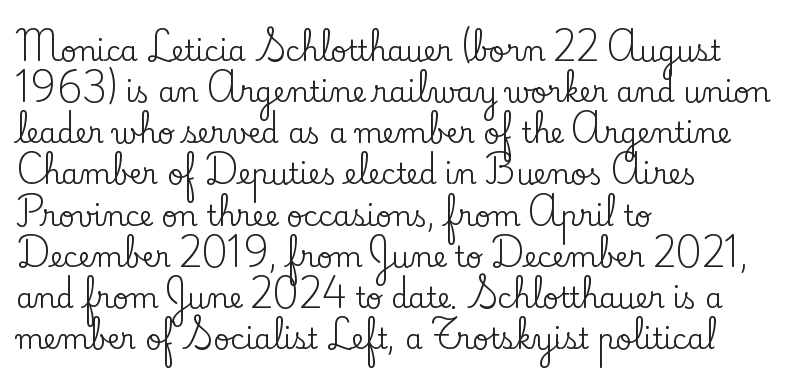
{"serif": "yes", "italic": "no", "width": "normal", "stroke_contrast": "low", "x_height": "small", "monospaced": "no", "underline": "no", "align": "left", "line_spacing": "normal", "line_spacing_ratio": 1.47, "letter_spacing": "normal", "letter_spacing_em": 0.0, "glyph_px": 28}
